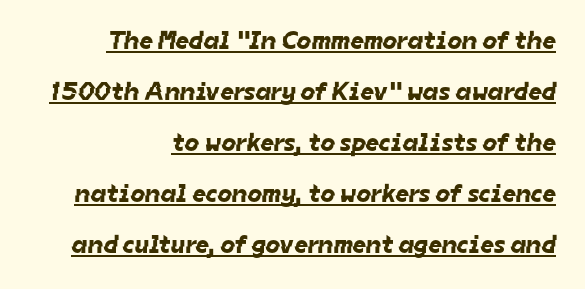
The image shows 26 px text type; set right-aligned, loose line spacing (1.96x), normal letter spacing, underlined.
